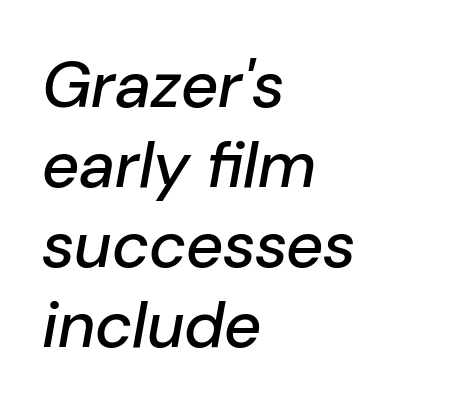
Q: Is the text italic (slanted)? A: Yes, it leans right by about 10 degrees.
Q: Is the text underlined? A: No.
Q: How is the paragraph aligned? A: Left-aligned.
Q: Is the spacing between letters normal or unusually wide? A: Normal.
Q: Width (condensed, normal, or wide)? A: Normal.
Q: Stroke contrast? A: Low.
Q: x-height? A: Medium.
Q: Monospaced? A: No.
